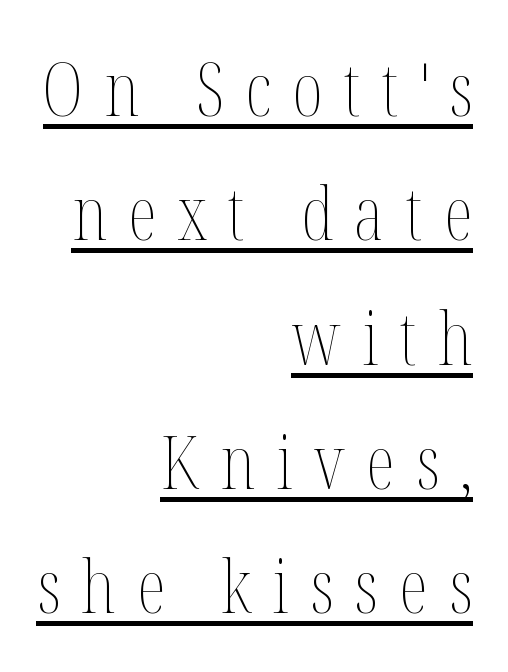
{"italic": "no", "bold": "no", "weight": "thin", "width": "condensed", "stroke_contrast": "medium", "x_height": "medium", "monospaced": "no", "underline": "yes", "align": "right", "line_spacing": "normal", "line_spacing_ratio": 1.68, "letter_spacing": "wide", "letter_spacing_em": 0.29, "glyph_px": 74}
